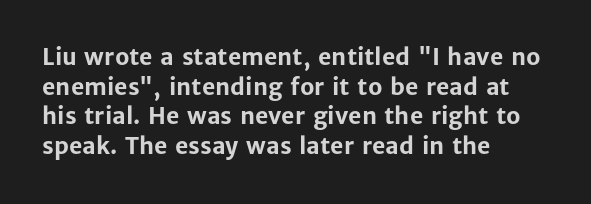
The image shows 23 px bold type, upright; set left-aligned, normal line spacing (1.29x), normal letter spacing, not underlined.
